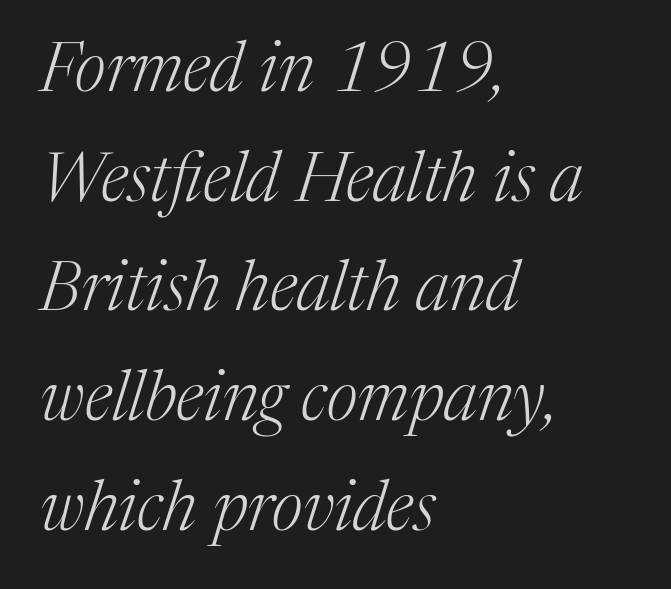
Q: Is the text bold? A: No.
Q: Is the text italic (slanted)? A: Yes, it leans right by about 17 degrees.
Q: Is the typeface a serif or a sans-serif typeface? A: Serif.
Q: Is the text underlined? A: No.
Q: How is the paragraph aligned? A: Left-aligned.
Q: Is the spacing between letters normal or unusually wide? A: Normal.
Q: Is the spacing between lines tight, normal or loose? A: Normal.
Q: Width (condensed, normal, or wide)? A: Normal.
Q: Stroke contrast? A: Medium.
Q: x-height? A: Medium.
Q: Monospaced? A: No.
